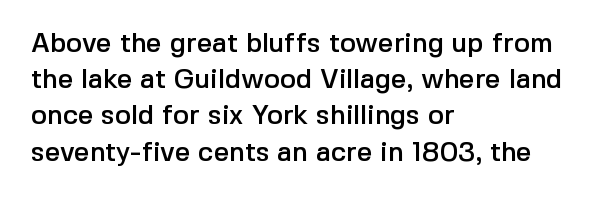
The image shows 27 px text type, upright; set left-aligned, normal line spacing (1.34x), normal letter spacing, not underlined.
